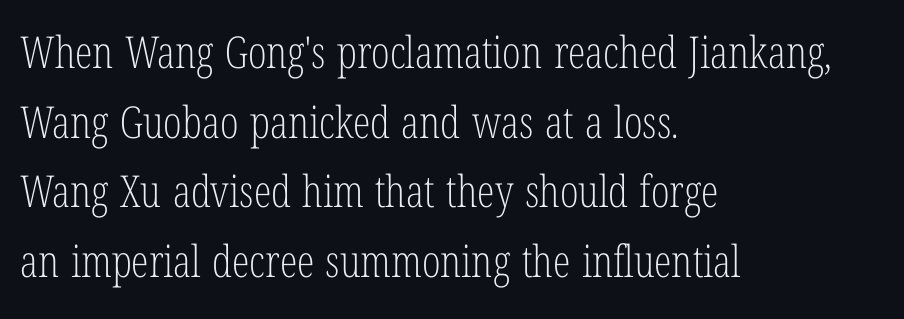
Q: Is the text bold? A: No.
Q: Is the text italic (slanted)? A: No, it is upright.
Q: Is the typeface a serif or a sans-serif typeface? A: Serif.
Q: Is the text underlined? A: No.
Q: How is the paragraph aligned? A: Left-aligned.
Q: Is the spacing between letters normal or unusually wide? A: Normal.
Q: Is the spacing between lines tight, normal or loose? A: Normal.
Q: Width (condensed, normal, or wide)? A: Condensed.
Q: Stroke contrast? A: Low.
Q: x-height? A: Medium.
Q: Monospaced? A: No.
